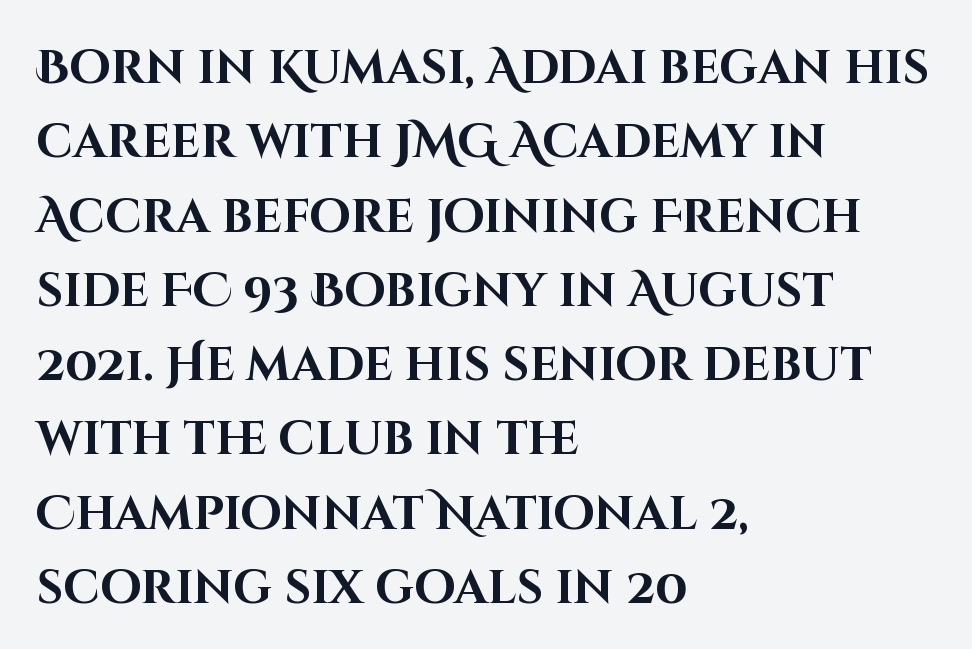
This is heavy type, rendered in bold. Normally led — the rows are evenly, conventionally spaced. This is the regular roman posture of the typeface. Alignment: flush left. Spacing verdict: proportional, widths tailored to each character.
